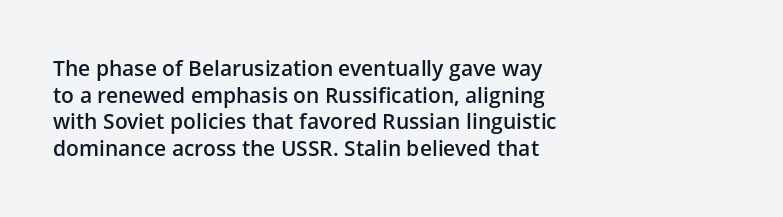
Q: Is the text bold? A: Semi-bold.
Q: Is the text italic (slanted)? A: No, it is upright.
Q: Is the text underlined? A: No.
Q: How is the paragraph aligned? A: Left-aligned.
Q: Is the spacing between letters normal or unusually wide? A: Normal.
Q: Is the spacing between lines tight, normal or loose? A: Normal.
